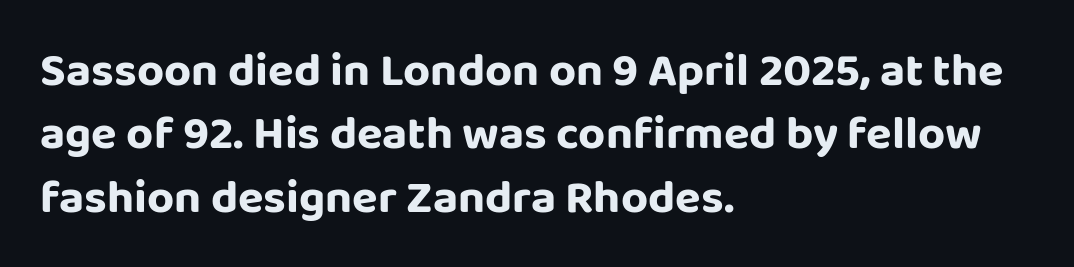
Q: Is the text italic (slanted)? A: No, it is upright.
Q: Is the typeface a serif or a sans-serif typeface? A: Sans-serif.
Q: Is the text underlined? A: No.
Q: How is the paragraph aligned? A: Left-aligned.
Q: Is the spacing between letters normal or unusually wide? A: Normal.
Q: Is the spacing between lines tight, normal or loose? A: Normal.
Q: Width (condensed, normal, or wide)? A: Normal.
Q: Stroke contrast? A: Low.
Q: x-height? A: Large.
Q: Monospaced? A: No.
